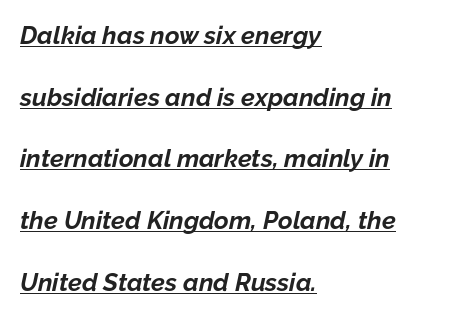
The image shows 25 px bold type, italic (leaning right); set left-aligned, loose line spacing (2.47x), normal letter spacing, underlined.
